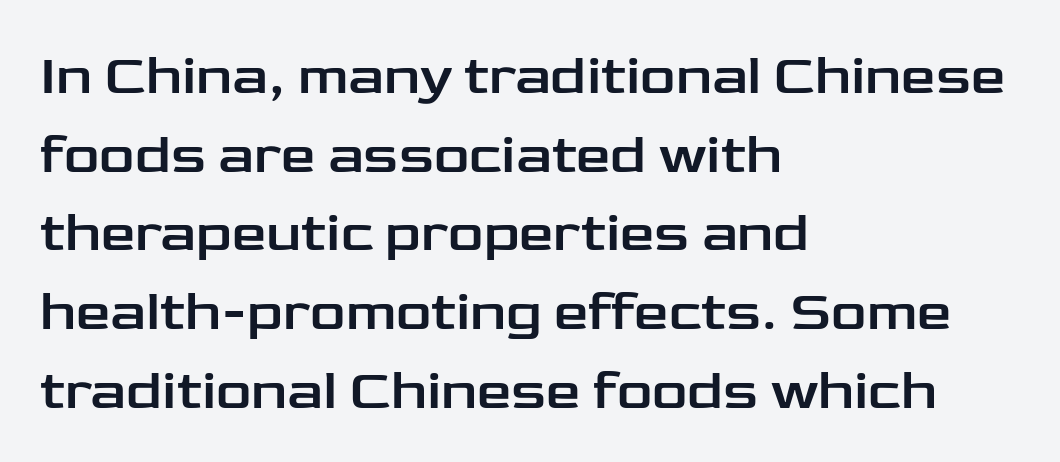
The image shows 55 px wide sans-serif type, upright; set left-aligned, normal line spacing (1.43x), normal letter spacing, not underlined; low stroke contrast and a medium x-height.
